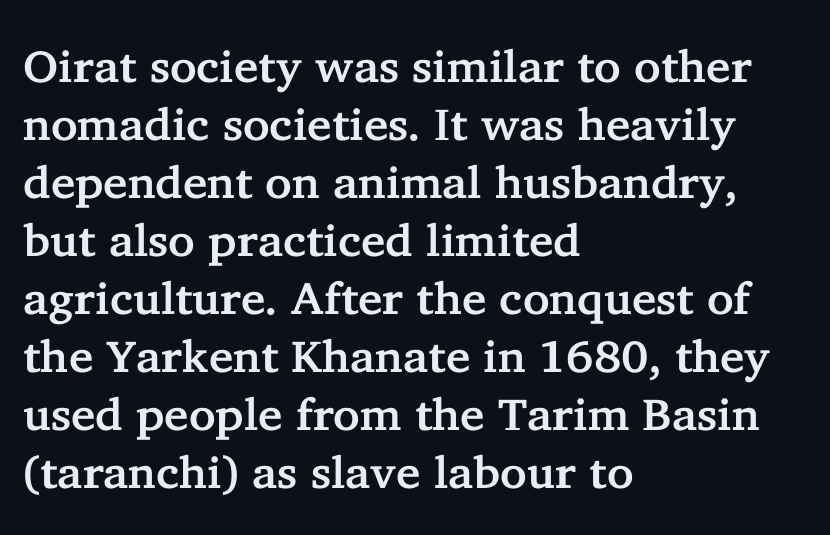
{"serif": "yes", "italic": "no", "width": "normal", "stroke_contrast": "low", "x_height": "medium", "monospaced": "no", "underline": "no", "align": "left", "line_spacing": "normal", "line_spacing_ratio": 1.29, "letter_spacing": "normal", "letter_spacing_em": 0.0, "glyph_px": 45}
